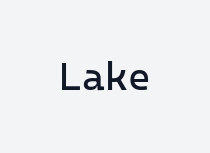
{"serif": "no", "italic": "no", "bold": "no", "weight": "regular", "width": "normal", "stroke_contrast": "low", "x_height": "medium", "monospaced": "yes", "underline": "no", "letter_spacing": "normal", "letter_spacing_em": 0.0, "glyph_px": 39}
